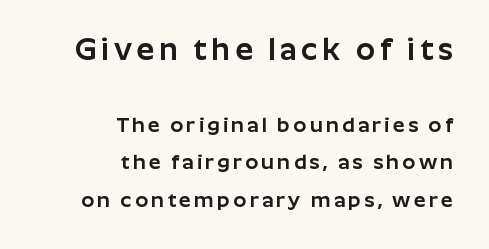
The image shows 31 px sans-serif type, upright; set right-aligned, line spacing 1.78x, not underlined; the first (top) block is 1.48x larger; low stroke contrast and a medium x-height.
